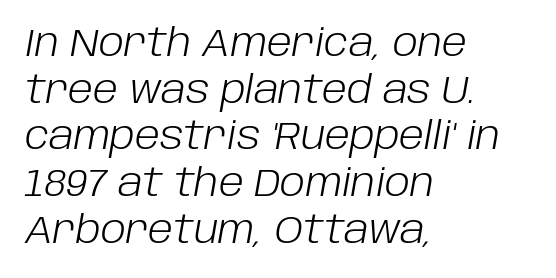
Q: Is the text bold? A: No.
Q: Is the text italic (slanted)? A: Yes, it leans right by about 10 degrees.
Q: Is the text underlined? A: No.
Q: How is the paragraph aligned? A: Left-aligned.
Q: Is the spacing between letters normal or unusually wide? A: Normal.
Q: Width (condensed, normal, or wide)? A: Normal.
Q: Stroke contrast? A: Low.
Q: x-height? A: Large.
Q: Monospaced? A: No.
